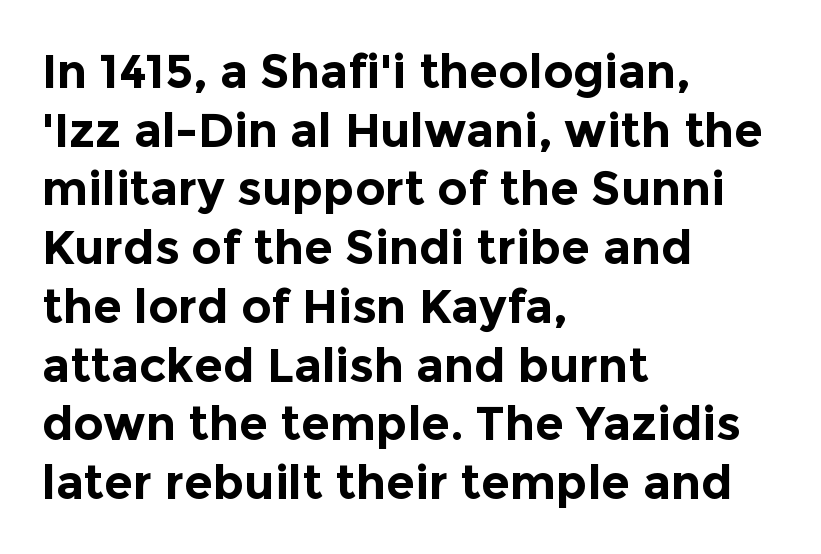
The image shows 47 px bold sans-serif type, upright; set left-aligned, normal line spacing (1.25x), normal letter spacing, not underlined; a medium x-height.
